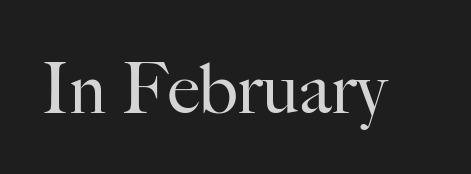
Proportional: the letters do not fall into vertical columns. Letters have the restrained weight of plain body copy at most. The font's upright variant was chosen for this text. Compared with typical body copy, the letter spacing here is the same. This rendering features lettering with no underline.
